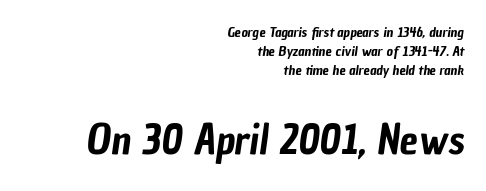
Q: Is the typeface a serif or a sans-serif typeface? A: Sans-serif.
Q: Is the text underlined? A: No.
Q: How is the paragraph aligned? A: Right-aligned.
Q: Is the spacing between letters normal or unusually wide? A: Normal.
Q: Is the spacing between lines tight, normal or loose? A: Normal.
Q: Which block of text is set in a larger size, the first (top) or the second (bottom)? A: The second (bottom) one.
Q: Width (condensed, normal, or wide)? A: Condensed.
Q: Stroke contrast? A: Low.
Q: x-height? A: Medium.
Q: Monospaced? A: No.
